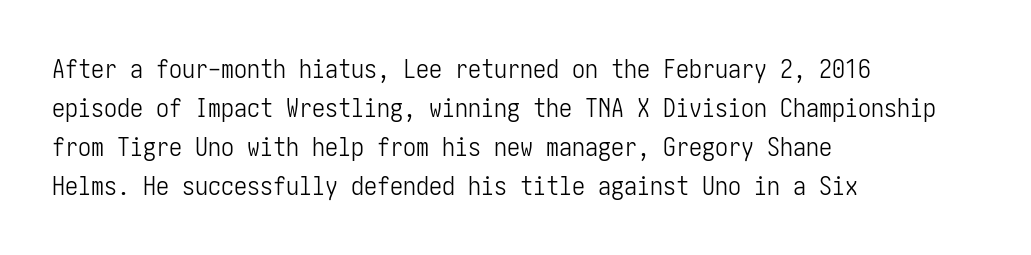
Each new line begins a customary step beneath the previous one. Students, note that the glyphs here touch the page at normal intervals. Letters rest on an invisible, unmarked baseline. Posture: upright roman.
